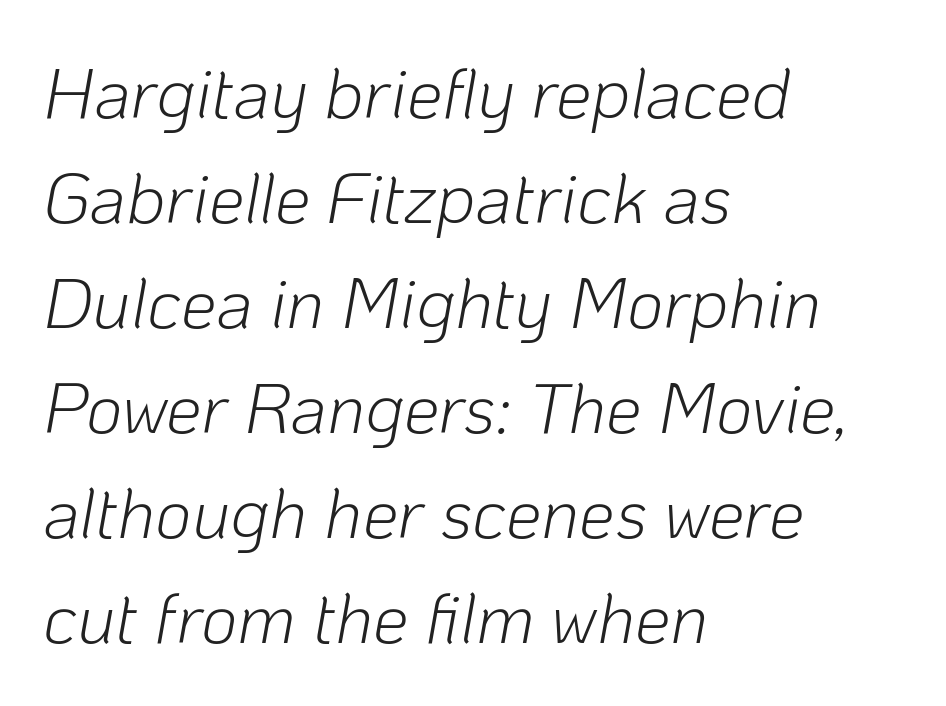
Q: Is the text bold? A: No.
Q: Is the text italic (slanted)? A: Yes, it leans right by about 10 degrees.
Q: Is the text underlined? A: No.
Q: How is the paragraph aligned? A: Left-aligned.
Q: Is the spacing between letters normal or unusually wide? A: Normal.
Q: Is the spacing between lines tight, normal or loose? A: Normal.
Q: Width (condensed, normal, or wide)? A: Normal.
Q: Stroke contrast? A: Low.
Q: x-height? A: Medium.
Q: Monospaced? A: No.
